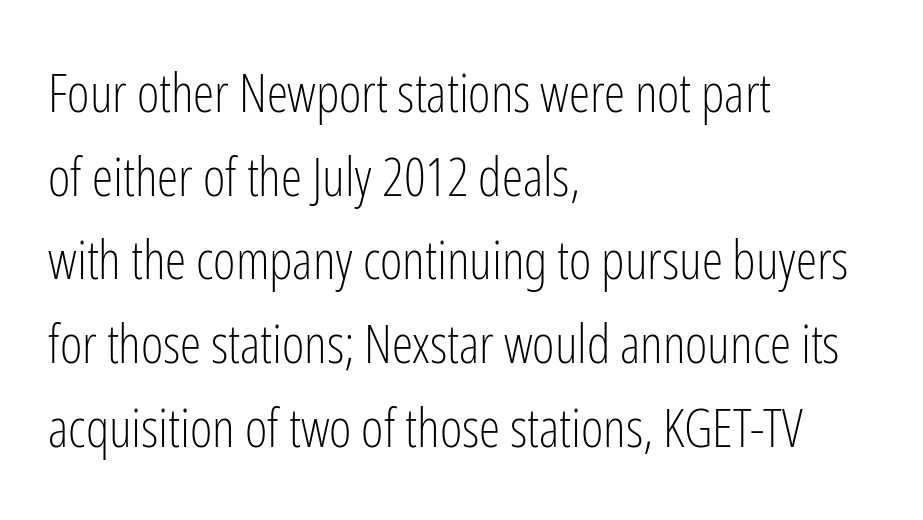
{"serif": "no", "italic": "no", "bold": "no", "weight": "light", "width": "condensed", "stroke_contrast": "low", "x_height": "medium", "monospaced": "no", "underline": "no", "align": "left", "line_spacing": "normal", "line_spacing_ratio": 1.55, "letter_spacing": "normal", "letter_spacing_em": 0.0, "glyph_px": 54}
